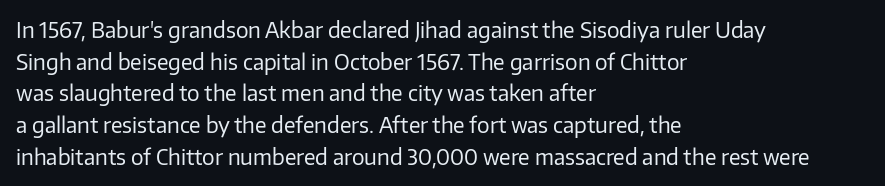
Style check: upright. Leftover space on each line is placed entirely after the last word. The rows are spaced the way most documents space them. The font is comparable to plain body text, perhaps lighter. Honestly, there is no underline to notice here at all. Nobody touched the tracking dial on this one.
